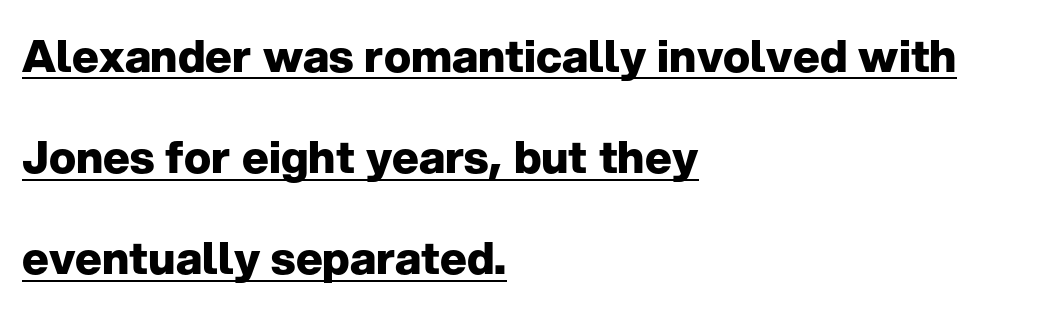
{"serif": "no", "italic": "no", "bold": "yes", "weight": "heavy", "width": "normal", "stroke_contrast": "low", "x_height": "medium", "monospaced": "no", "underline": "yes", "align": "left", "line_spacing": "loose", "line_spacing_ratio": 2.25, "letter_spacing": "normal", "letter_spacing_em": 0.0, "glyph_px": 45}
